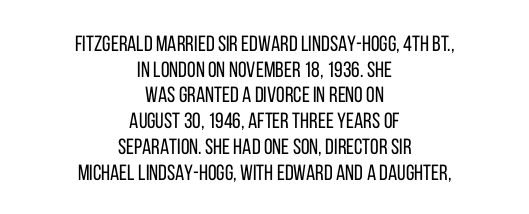
The foot of each line stays bare and open. Ordinary non-slanted type is in use. Caption: multi-line text, centered on the measure. Look at the tracking — it's just the regular setting, nothing added. Each stroke keeps to a modest, everyday thickness or less.
